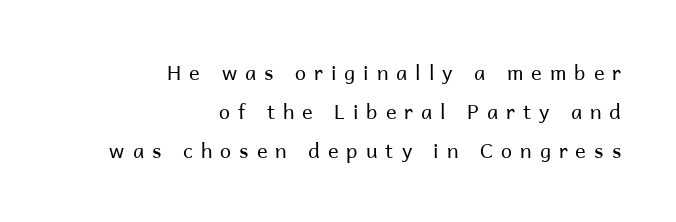
Q: Is the text bold? A: No.
Q: Is the text italic (slanted)? A: No, it is upright.
Q: Is the text underlined? A: No.
Q: How is the paragraph aligned? A: Right-aligned.
Q: Is the spacing between letters normal or unusually wide? A: Unusually wide.
Q: Is the spacing between lines tight, normal or loose? A: Loose.
